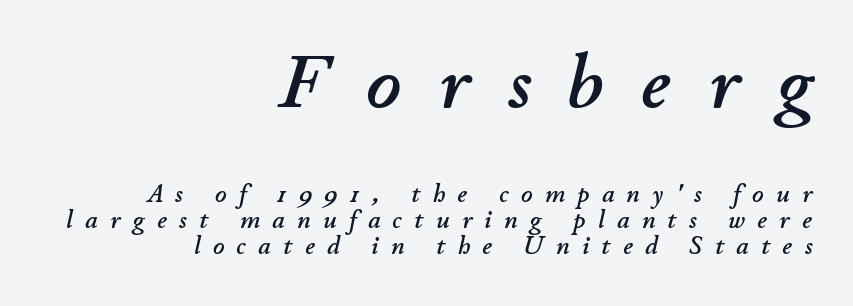
The image shows 76 px text type, italic (leaning right); set right-aligned, tight line spacing (1.03x), unusually wide letter spacing (+0.5 em), not underlined; the first (top) block is 3.04x larger; low stroke contrast and a small x-height.
